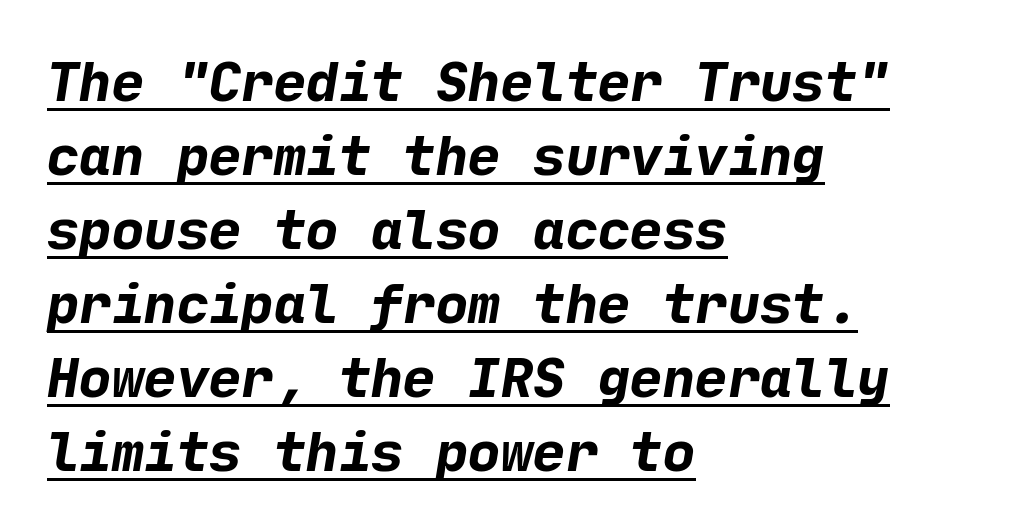
Q: Is the text bold? A: Yes.
Q: Is the typeface a serif or a sans-serif typeface? A: Sans-serif.
Q: Is the text underlined? A: Yes.
Q: How is the paragraph aligned? A: Left-aligned.
Q: Is the spacing between letters normal or unusually wide? A: Normal.
Q: Is the spacing between lines tight, normal or loose? A: Normal.
Q: Width (condensed, normal, or wide)? A: Normal.
Q: Stroke contrast? A: Low.
Q: x-height? A: Medium.
